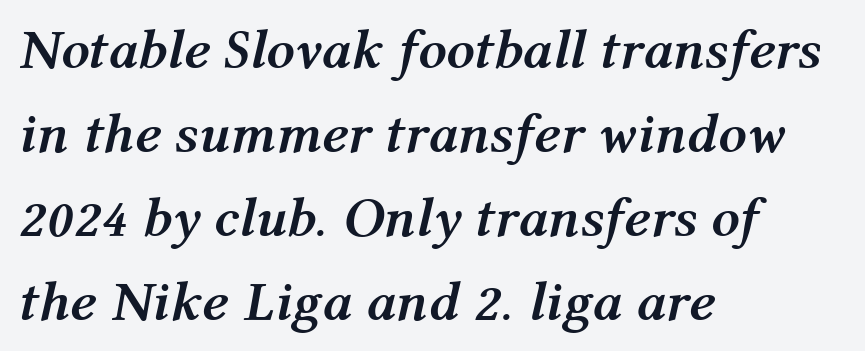
Q: Is the text bold? A: Yes.
Q: Is the text italic (slanted)? A: Yes, it leans right by about 12 degrees.
Q: Is the text underlined? A: No.
Q: How is the paragraph aligned? A: Left-aligned.
Q: Is the spacing between letters normal or unusually wide? A: Normal.
Q: Is the spacing between lines tight, normal or loose? A: Normal.
Q: Width (condensed, normal, or wide)? A: Normal.
Q: Stroke contrast? A: Medium.
Q: x-height? A: Medium.
Q: Monospaced? A: No.
